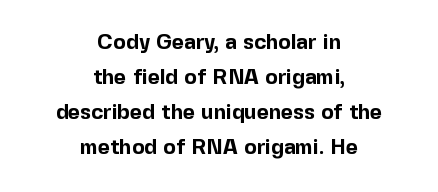
{"italic": "no", "bold": "yes", "underline": "no", "align": "center", "line_spacing": "normal", "line_spacing_ratio": 1.66, "letter_spacing": "normal", "letter_spacing_em": 0.0, "glyph_px": 21}
